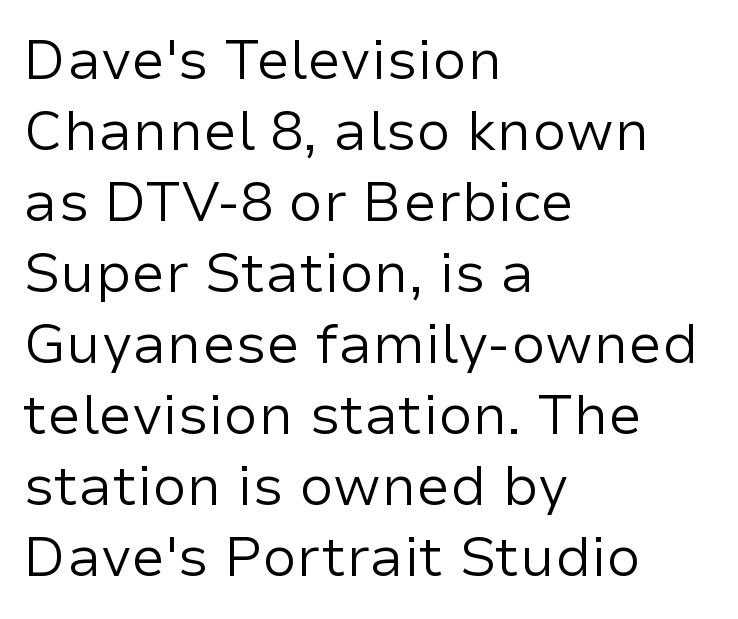
Q: Is the text bold? A: No.
Q: Is the text italic (slanted)? A: No, it is upright.
Q: Is the typeface a serif or a sans-serif typeface? A: Sans-serif.
Q: Is the text underlined? A: No.
Q: How is the paragraph aligned? A: Left-aligned.
Q: Is the spacing between letters normal or unusually wide? A: Normal.
Q: Is the spacing between lines tight, normal or loose? A: Normal.
Q: Width (condensed, normal, or wide)? A: Normal.
Q: Stroke contrast? A: Low.
Q: x-height? A: Medium.
Q: Monospaced? A: No.
